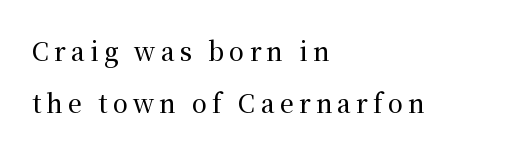
Is the letter spacing exaggerated? Yes — the characters are pushed far apart. Leading is clearly above the norm, producing a sparse column. Nope, not italic — everything's standing straight. Has an underline been added? It has not. Teacher's note: observe the even left margin — that is flush-left alignment.
